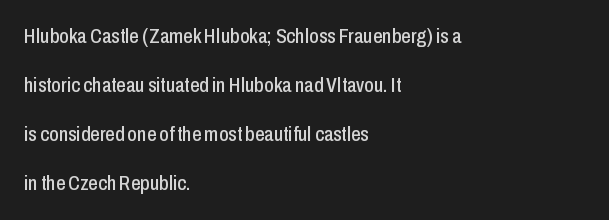
No word sits above an underline. Every row of glyphs begins at an identical x-position on the left. Nothing unusual about the tracking: characters are spaced as the font intends. Does the leading feel generous? Absolutely, it's lavish.
